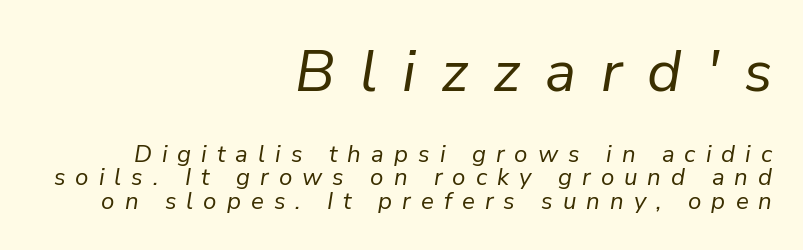
The strokes carry an ordinary text weight at most. Observe the lean: these are italic letterforms. One-word summary of the alignment: right. Do the characters align in a grid? No, the font is proportional.
